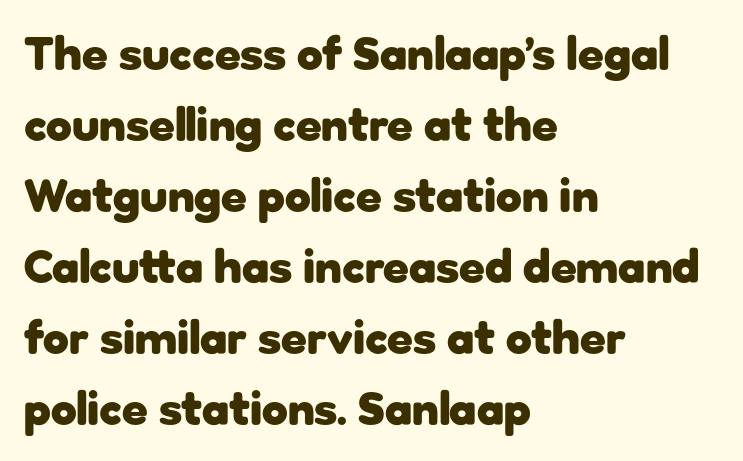
Q: Is the text bold? A: Yes.
Q: Is the text italic (slanted)? A: No, it is upright.
Q: Is the typeface a serif or a sans-serif typeface? A: Sans-serif.
Q: Is the text underlined? A: No.
Q: How is the paragraph aligned? A: Left-aligned.
Q: Is the spacing between letters normal or unusually wide? A: Normal.
Q: Is the spacing between lines tight, normal or loose? A: Normal.
Q: Width (condensed, normal, or wide)? A: Normal.
Q: Stroke contrast? A: Low.
Q: x-height? A: Medium.
Q: Monospaced? A: No.
